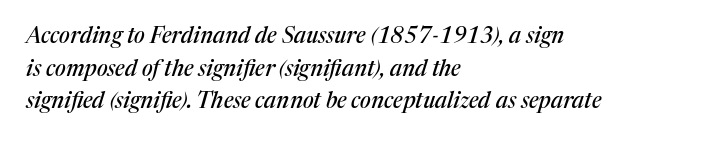
The image shows 22 px text type, italic (leaning right); set left-aligned, normal line spacing (1.48x), normal letter spacing, not underlined.
